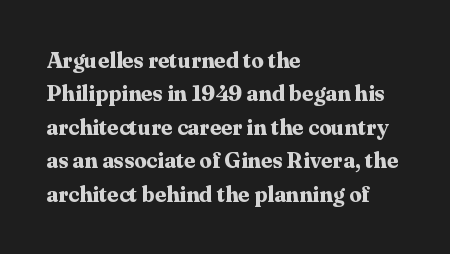
Q: Is the text bold? A: Yes.
Q: Is the text italic (slanted)? A: No, it is upright.
Q: Is the text underlined? A: No.
Q: How is the paragraph aligned? A: Left-aligned.
Q: Is the spacing between letters normal or unusually wide? A: Normal.
Q: Is the spacing between lines tight, normal or loose? A: Normal.
